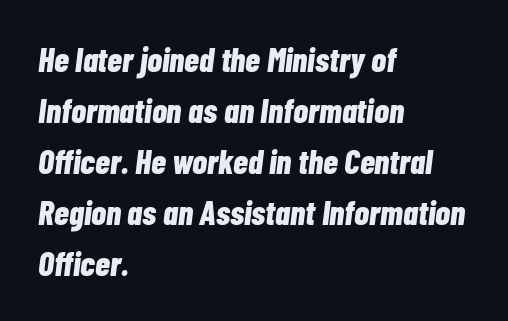
Q: Is the text bold? A: Yes.
Q: Is the text italic (slanted)? A: Yes, it leans right by about 7 degrees.
Q: Is the text underlined? A: No.
Q: How is the paragraph aligned? A: Left-aligned.
Q: Is the spacing between letters normal or unusually wide? A: Normal.
Q: Is the spacing between lines tight, normal or loose? A: Normal.
Q: Width (condensed, normal, or wide)? A: Condensed.
Q: Stroke contrast? A: Low.
Q: x-height? A: Medium.
Q: Monospaced? A: No.
